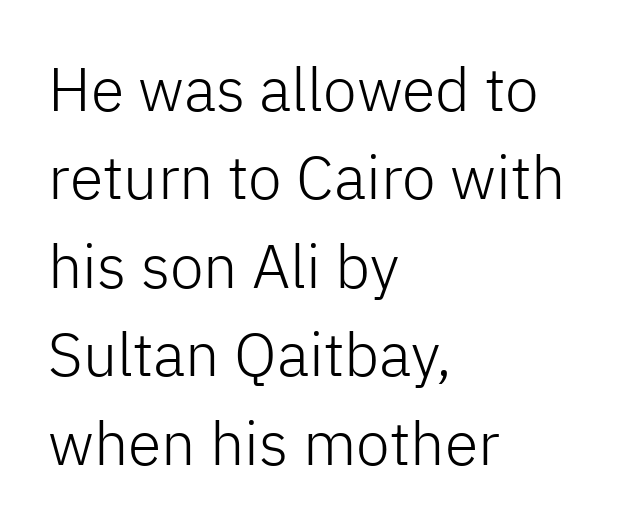
{"serif": "no", "italic": "no", "bold": "no", "weight": "light", "width": "normal", "stroke_contrast": "low", "x_height": "medium", "monospaced": "no", "underline": "no", "align": "left", "line_spacing": "normal", "line_spacing_ratio": 1.45, "letter_spacing": "normal", "letter_spacing_em": 0.0, "glyph_px": 61}
